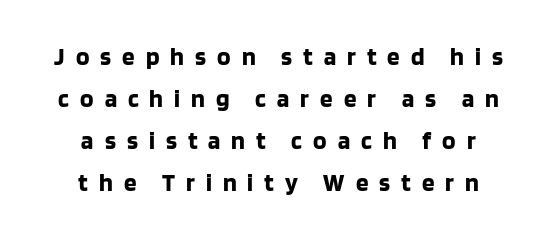
The image shows 25 px bold type, upright; set normal line spacing (1.68x), unusually wide letter spacing (+0.44 em), not underlined.
